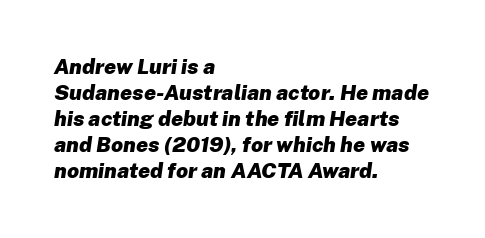
The face used here is rendered with its standard letterfit. You can tell it's italic because the verticals aren't actually vertical. Chunky letters — that's bold for sure. A student would call this left alignment; a typographer would say flush left, rag right. The string is rendered with underlining switched off.
